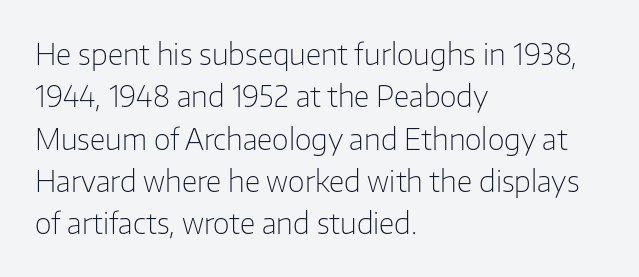
Q: Is the text bold? A: No.
Q: Is the text italic (slanted)? A: No, it is upright.
Q: Is the typeface a serif or a sans-serif typeface? A: Sans-serif.
Q: Is the text underlined? A: No.
Q: How is the paragraph aligned? A: Left-aligned.
Q: Is the spacing between letters normal or unusually wide? A: Normal.
Q: Is the spacing between lines tight, normal or loose? A: Normal.
Q: Width (condensed, normal, or wide)? A: Normal.
Q: Stroke contrast? A: Low.
Q: x-height? A: Medium.
Q: Monospaced? A: No.
